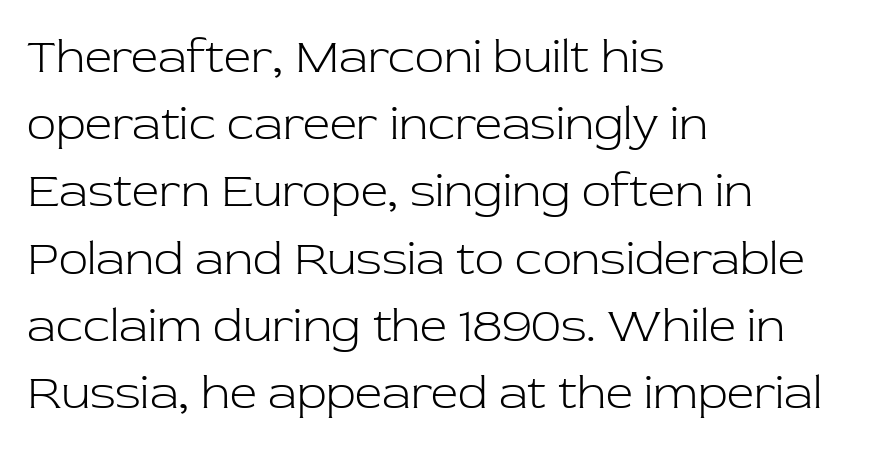
The image shows 48 px light serif type, upright; set left-aligned, normal line spacing (1.4x), normal letter spacing, not underlined; low stroke contrast and a medium x-height.
